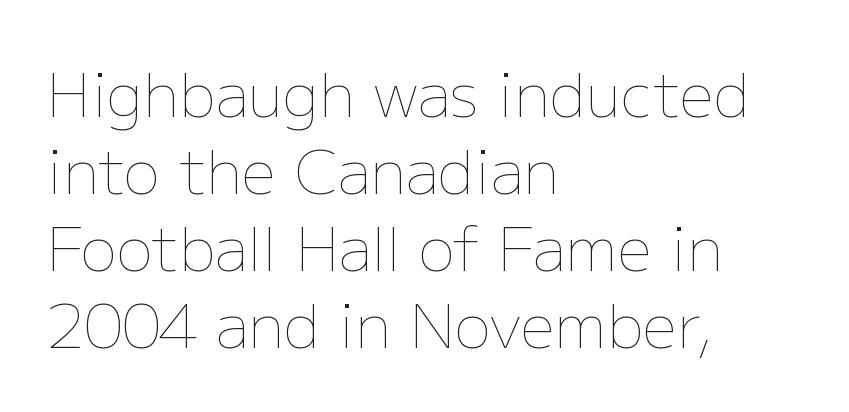
The image shows 61 px thin type, upright; set left-aligned, normal line spacing (1.26x), normal letter spacing, not underlined; low stroke contrast and a medium x-height.
